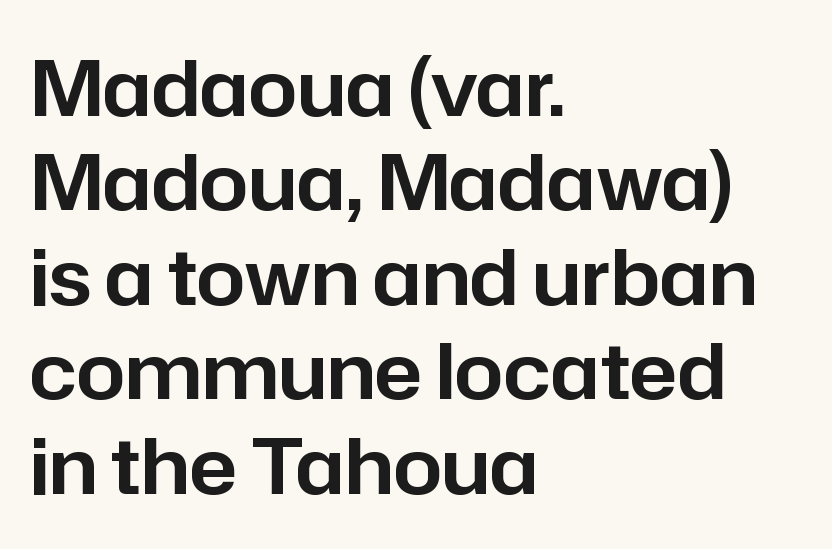
Q: Is the text italic (slanted)? A: No, it is upright.
Q: Is the typeface a serif or a sans-serif typeface? A: Sans-serif.
Q: Is the text underlined? A: No.
Q: How is the paragraph aligned? A: Left-aligned.
Q: Is the spacing between letters normal or unusually wide? A: Normal.
Q: Width (condensed, normal, or wide)? A: Normal.
Q: Stroke contrast? A: Low.
Q: x-height? A: Medium.
Q: Monospaced? A: No.
